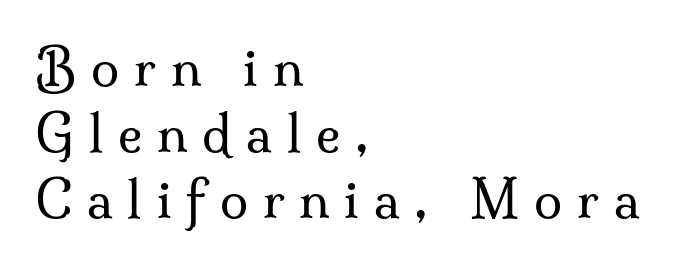
The image shows 51 px regular-weight serif type, upright; set left-aligned, normal line spacing (1.29x), unusually wide letter spacing (+0.29 em), not underlined; medium stroke contrast and a small x-height.
